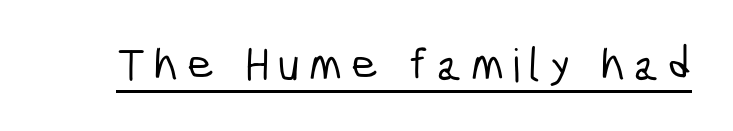
Q: Is the typeface a serif or a sans-serif typeface? A: Sans-serif.
Q: Is the text underlined? A: Yes.
Q: Is the spacing between letters normal or unusually wide? A: Unusually wide.
Q: Width (condensed, normal, or wide)? A: Condensed.
Q: Stroke contrast? A: Low.
Q: x-height? A: Medium.
Q: Monospaced? A: No.
